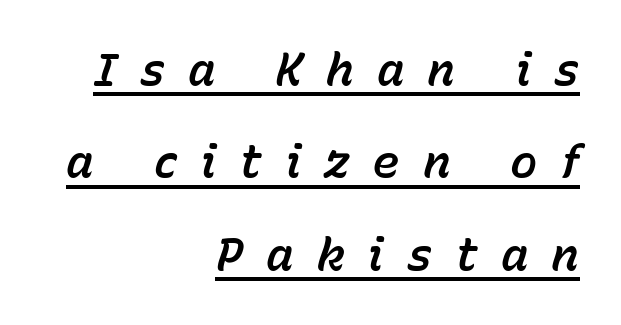
Caption: multi-line text, flush right, ragged left. Tracking here is generous; glyphs stand well apart from one another. One glance says open: line gaps are wider than usual. Observe the lean: these are italic letterforms. Notice how a bar underscores the lettering throughout.
